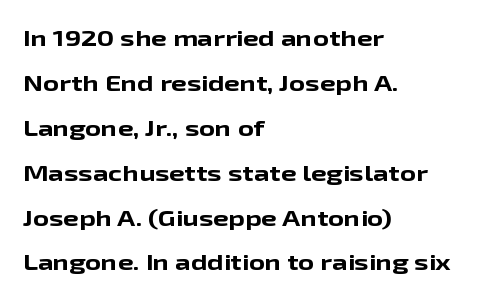
Leading: increased. The line texture is even and compact thanks to regular tracking. Weight: bold. If you drew a line through each stem, it would be perfectly vertical.
